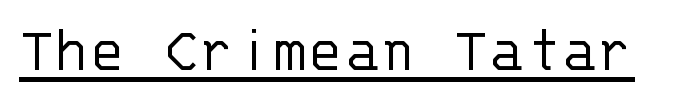
The image shows 67 px light sans-serif type, upright, monospaced; set normal letter spacing, underlined; low stroke contrast and a large x-height.
